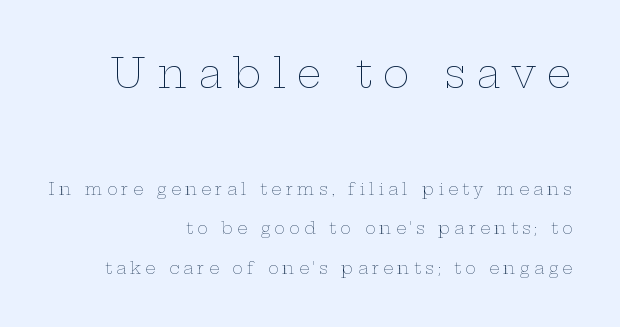
A light-to-regular cut is what we see here. Is there any slant? The stems are plumb. Any mark beneath the type? The region is blank. Note the varied advance widths — an 'i' is clearly narrower than an 'm'. The type is letterspaced generously, with wide tracking. Line ends are locked; line starts wander.
